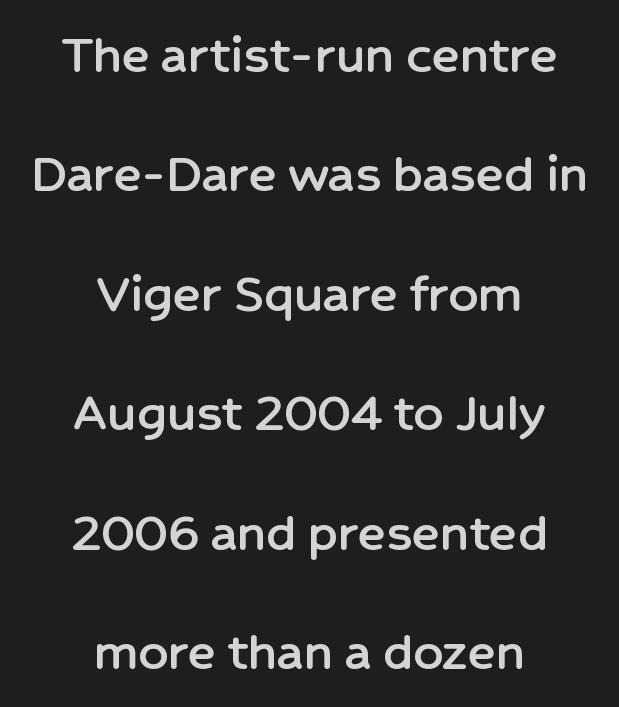
{"serif": "no", "italic": "no", "width": "normal", "stroke_contrast": "low", "x_height": "medium", "monospaced": "no", "underline": "no", "align": "center", "line_spacing": "loose", "line_spacing_ratio": 2.06, "letter_spacing": "normal", "letter_spacing_em": 0.0, "glyph_px": 58}
